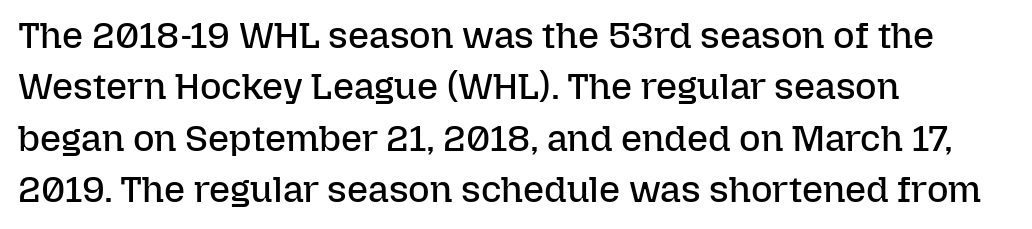
The image shows 37 px regular-weight type, upright; set left-aligned, normal line spacing (1.39x), normal letter spacing, not underlined; low stroke contrast and a medium x-height.
